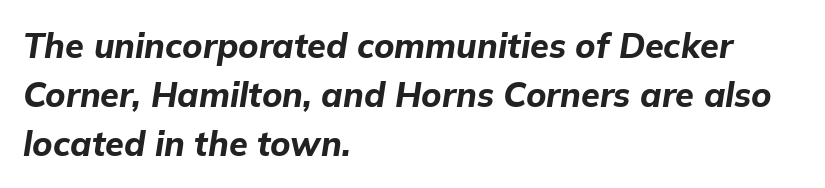
{"italic": "yes", "lean": "right", "slant_degrees": 9, "bold": "yes", "weight": "bold", "width": "normal", "stroke_contrast": "low", "x_height": "medium", "monospaced": "no", "underline": "no", "align": "left", "line_spacing": "normal", "line_spacing_ratio": 1.44, "letter_spacing": "normal", "letter_spacing_em": 0.0, "glyph_px": 34}
